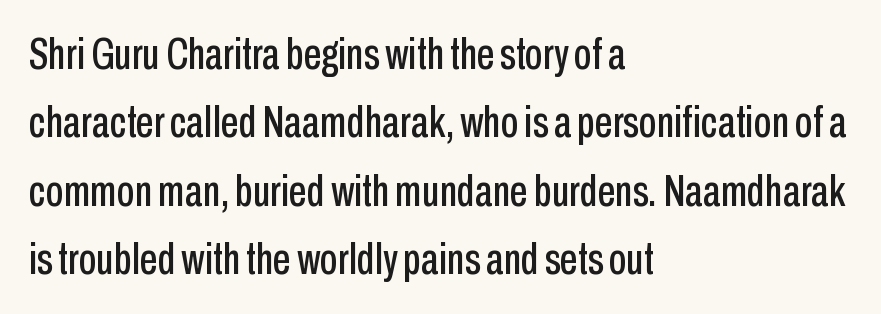
The image shows 45 px condensed sans-serif type, upright; set left-aligned, normal line spacing (1.52x), normal letter spacing, not underlined; low stroke contrast and a medium x-height.
